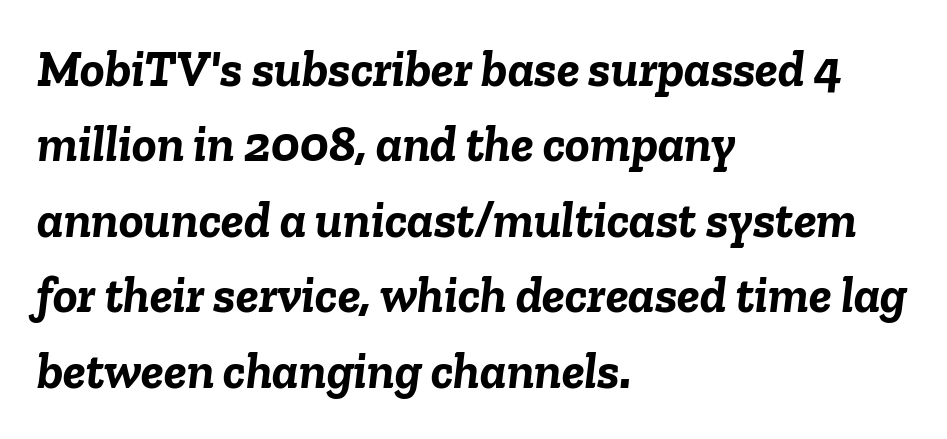
{"italic": "yes", "lean": "right", "slant_degrees": 6, "bold": "yes", "weight": "semibold", "width": "normal", "stroke_contrast": "low", "x_height": "medium", "monospaced": "no", "underline": "no", "align": "left", "line_spacing": "normal", "line_spacing_ratio": 1.48, "letter_spacing": "normal", "letter_spacing_em": 0.0, "glyph_px": 51}
